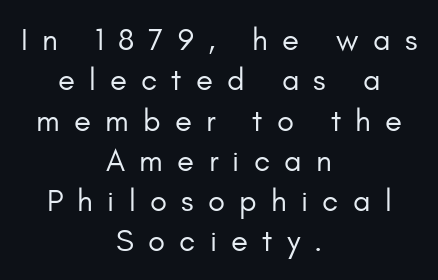
The image shows 31 px regular-weight sans-serif type, upright; set centered, normal line spacing (1.3x), unusually wide letter spacing (+0.46 em), not underlined; low stroke contrast and a small x-height.
